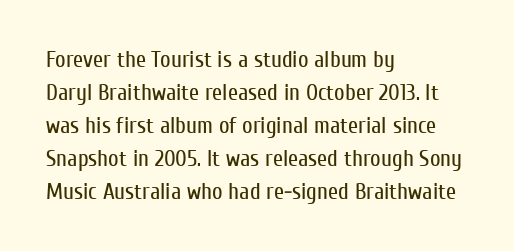
{"italic": "no", "bold": "no", "underline": "no", "align": "left", "line_spacing": "normal", "line_spacing_ratio": 1.43, "letter_spacing": "normal", "letter_spacing_em": 0.0, "glyph_px": 23}
